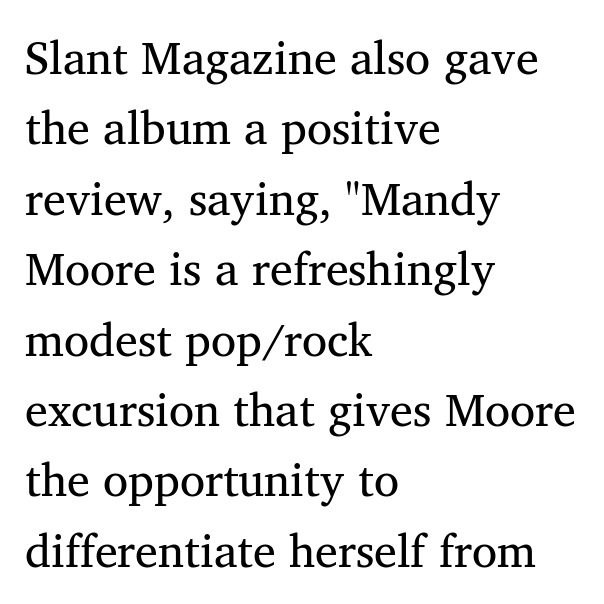
The rendering uses natural spacing where letterforms have individual widths. Here the glyphs are tracked normally, forming tight word shapes. This sample keeps an unexceptional amount of space between lines. Descenders hang freely into open space.
